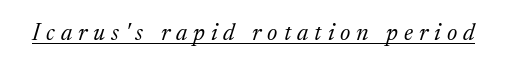
Q: Is the text bold? A: No.
Q: Is the text italic (slanted)? A: Yes, it leans right by about 17 degrees.
Q: Is the text underlined? A: Yes.
Q: Is the spacing between letters normal or unusually wide? A: Unusually wide.
